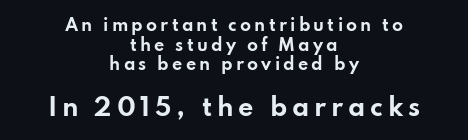
The image shows 24 px bold type, upright; set centered, line spacing 1.22x, unusually wide letter spacing (+0.2 em), not underlined; the second (bottom) block is 1.5x larger.
